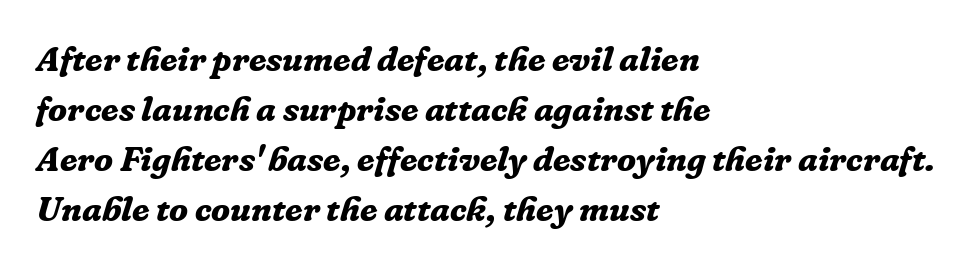
Line starts are locked; line ends wander. How would I describe the line gaps? Plain and ordinary. Underline: absent. The rendering uses a bold face; every stroke is thick and dark. Serifs: yes, visible at the terminals of the letterforms. Character widths vary here, with narrow letters taking less room than wide ones.
